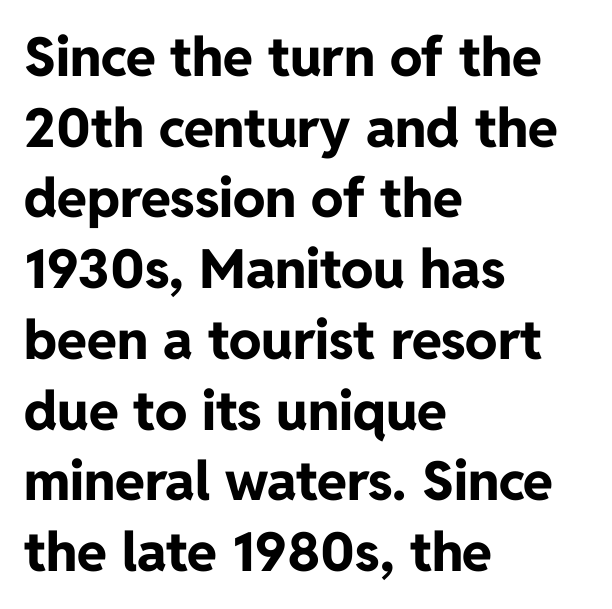
Tall strokes in this sample are plumb rather than angled. Line starts are locked; line ends wander. There is no visible air inserted between adjacent glyphs. Interline gaps are of average width in this sample. You can tell from the bare stems that sans-serif type was used.
